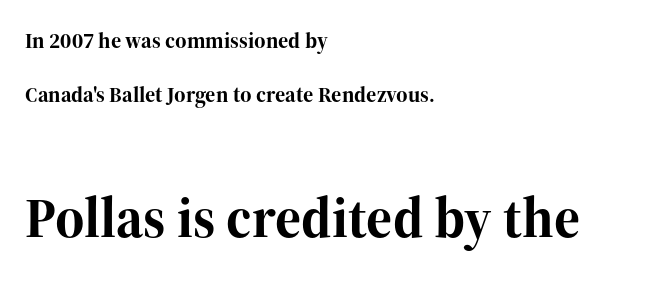
Q: Is the text bold? A: Yes.
Q: Is the text italic (slanted)? A: No, it is upright.
Q: Is the typeface a serif or a sans-serif typeface? A: Serif.
Q: Is the text underlined? A: No.
Q: How is the paragraph aligned? A: Left-aligned.
Q: Is the spacing between letters normal or unusually wide? A: Normal.
Q: Is the spacing between lines tight, normal or loose? A: Loose.
Q: Which block of text is set in a larger size, the first (top) or the second (bottom)? A: The second (bottom) one.
Q: Width (condensed, normal, or wide)? A: Normal.
Q: Stroke contrast? A: High.
Q: x-height? A: Medium.
Q: Monospaced? A: No.
